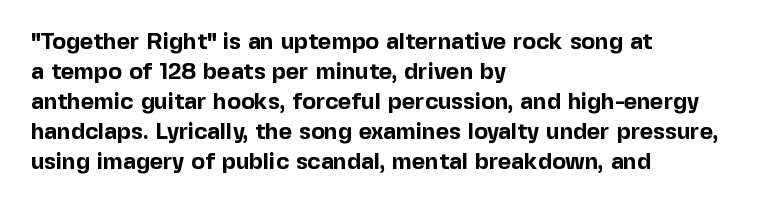
Designer's note — italics off, roman on. Clear beneath every line of the passage. Set as a true bold cut, around the 700 mark. How would I describe the line gaps? Plain and ordinary.
